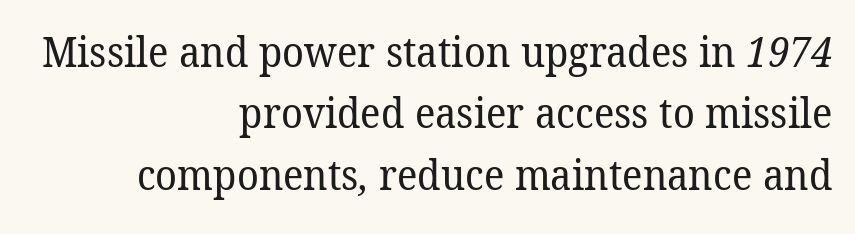
The image shows 41 px regular-weight serif type; set right-aligned, normal line spacing (1.5x), normal letter spacing, not underlined; low stroke contrast and a medium x-height.
